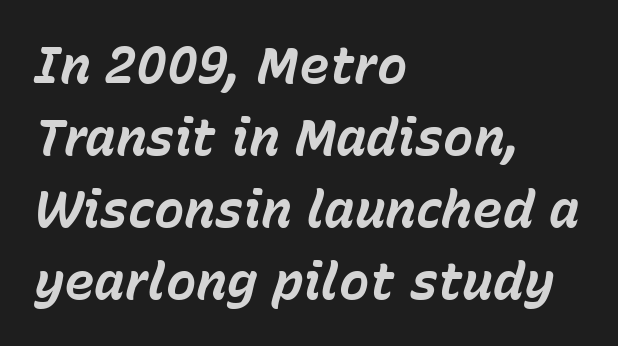
The image shows 51 px bold type, italic (leaning right); set left-aligned, normal line spacing (1.41x), normal letter spacing, not underlined; low stroke contrast and a medium x-height.
